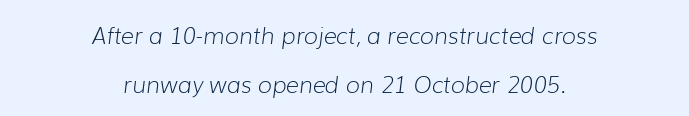
The image shows 23 px text type, italic (leaning right); set centered, loose line spacing (2.11x), normal letter spacing, not underlined.
